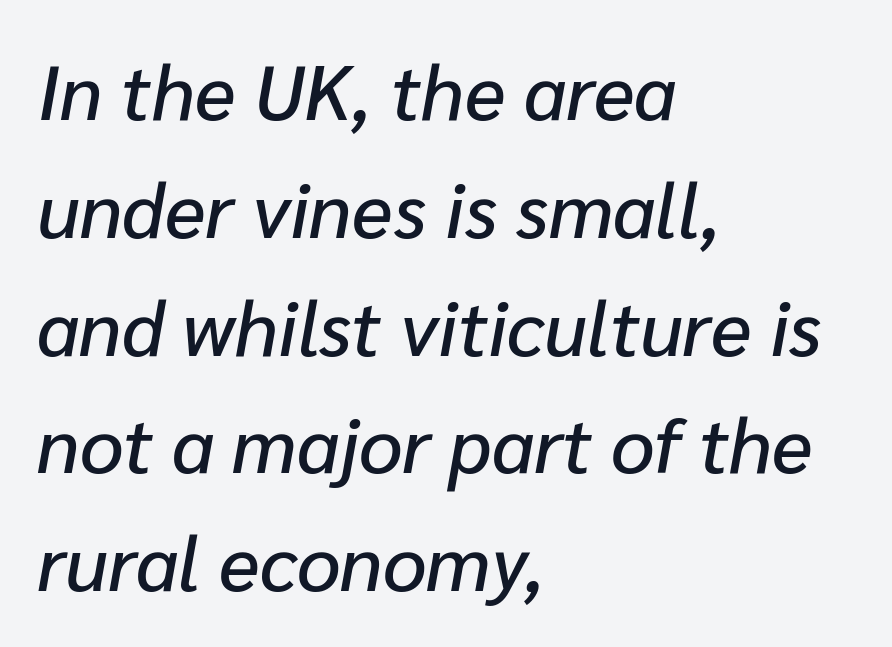
The image shows 77 px text type, italic (leaning right); set left-aligned, normal line spacing (1.53x), normal letter spacing, not underlined; low stroke contrast and a medium x-height.
